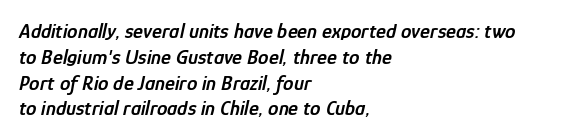
{"italic": "yes", "lean": "right", "slant_degrees": 12, "bold": "semi", "underline": "no", "align": "left", "line_spacing_ratio": 1.23, "letter_spacing": "normal", "letter_spacing_em": 0.0, "glyph_px": 21}
